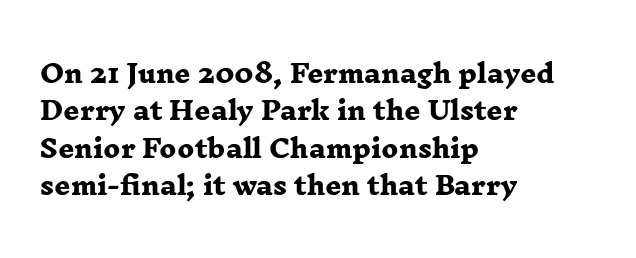
The glyphs have the mass of a bold cut. The vertical gap from one line to the next is medium. The passage shown is not underscored anywhere. Default kerning and tracking; the words read as compact shapes. Line starts are locked; line ends wander.
